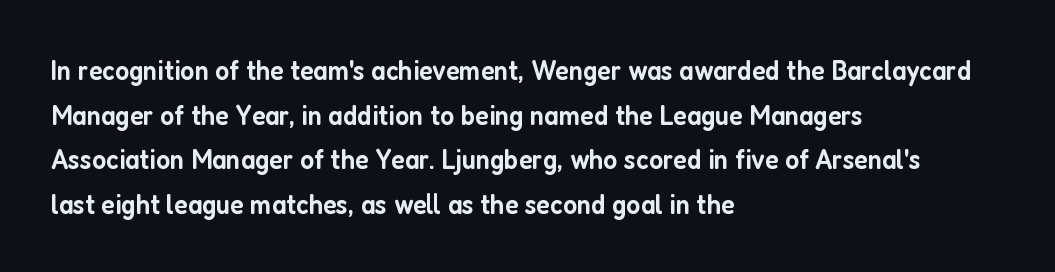
The image shows 29 px semibold, condensed sans-serif type, upright; set left-aligned, normal line spacing (1.54x), normal letter spacing, not underlined; low stroke contrast and a medium x-height.
